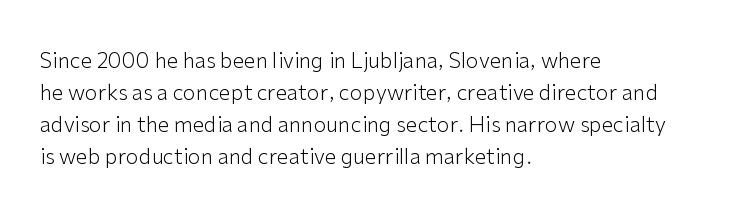
Is the block centered? No — it sits flush against the left margin. Honestly, the row spacing looks completely unremarkable. Check under the words: just untouched page. Ascenders rise straight up at ninety degrees. Nobody touched the tracking dial on this one.
